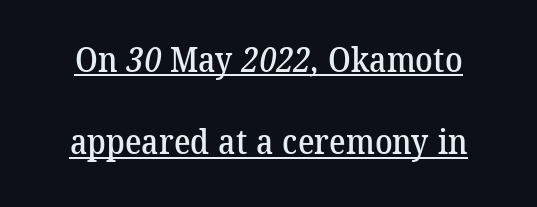
Q: Is the typeface a serif or a sans-serif typeface? A: Serif.
Q: Is the text underlined? A: Yes.
Q: How is the paragraph aligned? A: Centered.
Q: Is the spacing between letters normal or unusually wide? A: Normal.
Q: Is the spacing between lines tight, normal or loose? A: Loose.
Q: Width (condensed, normal, or wide)? A: Normal.
Q: Stroke contrast? A: Low.
Q: x-height? A: Medium.
Q: Monospaced? A: No.
